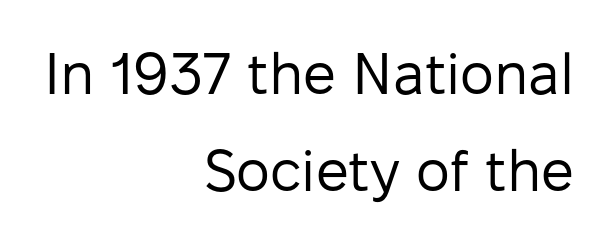
The image shows 58 px regular-weight sans-serif type, upright; set right-aligned, normal line spacing (1.67x), normal letter spacing, not underlined; low stroke contrast and a medium x-height.
